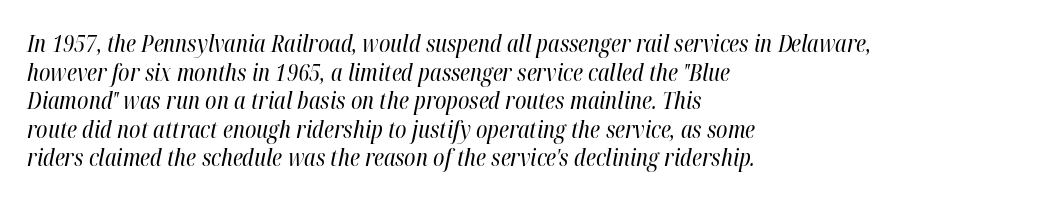
The image shows 23 px text type, italic (leaning right); set left-aligned, line spacing 1.24x, normal letter spacing, not underlined.
